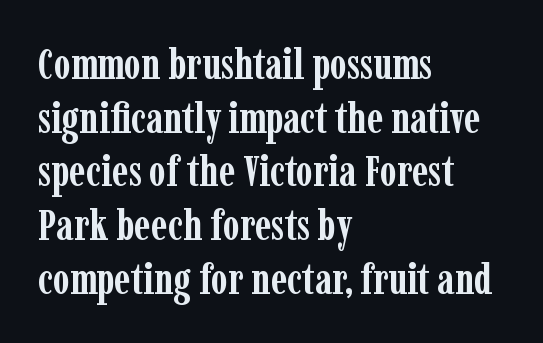
I'd describe the lettering as bold — thick and assertive. The leading is moderate, giving the passage an even texture. This sample is left-justified, so line endings fall wherever the words run out. Check where the strokes stop: tiny serifs finish them off. Plain, unruled lines of type. The face used here is proportionally spaced, like ordinary book or web type.
